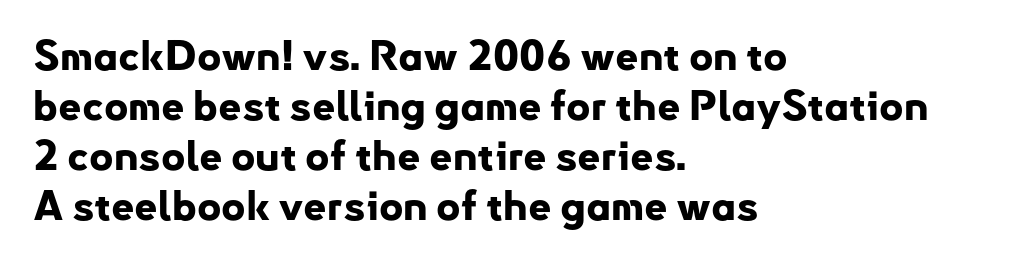
The image shows 41 px bold sans-serif type, upright; set left-aligned, line spacing 1.22x, normal letter spacing, not underlined; low stroke contrast and a small x-height.
